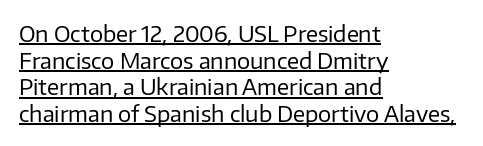
{"italic": "no", "bold": "no", "underline": "yes", "align": "left", "line_spacing_ratio": 1.21, "letter_spacing": "normal", "letter_spacing_em": 0.0, "glyph_px": 22}
